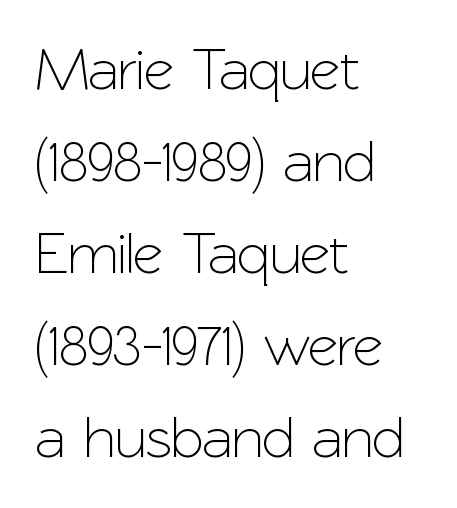
The lettering stays uniformly vertical, giving the passage a roman look. The passage shown stacks its lines at a standard gap. Underlining? Definitely not there. The typesetter chose a ragged-right arrangement here. Here the glyphs are tracked normally, forming tight word shapes. The rendering shows plain stroke endings on the letterforms — a sans-serif design.
